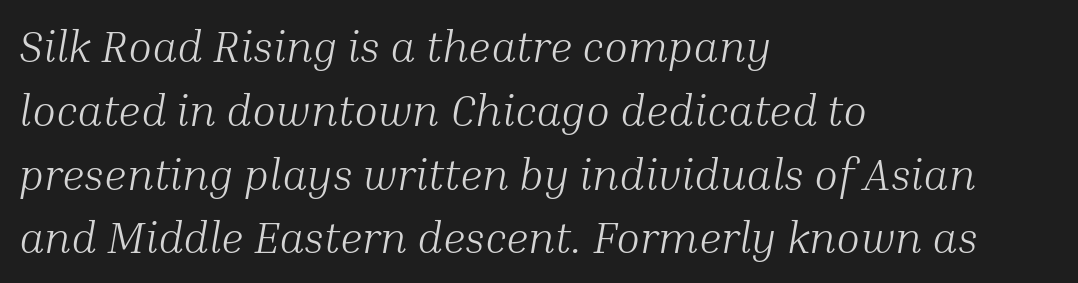
The image shows 44 px light serif type, italic (leaning right); set left-aligned, normal line spacing (1.45x), normal letter spacing, not underlined; medium stroke contrast and a medium x-height.
